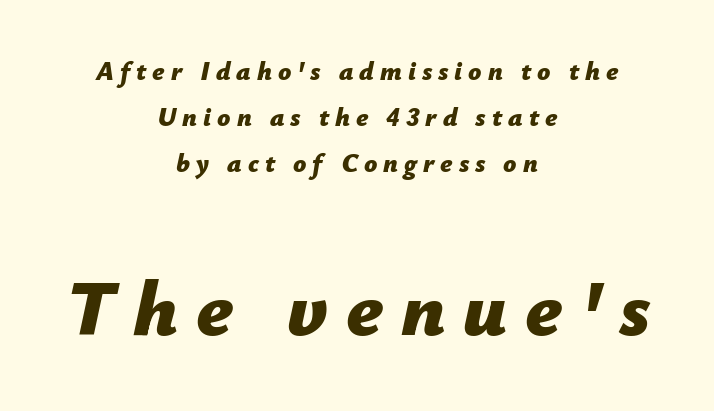
{"italic": "yes", "lean": "right", "slant_degrees": 12, "bold": "yes", "weight": "bold", "width": "normal", "stroke_contrast": "low", "x_height": "medium", "monospaced": "no", "underline": "no", "align": "center", "line_spacing_ratio": 1.77, "letter_spacing": "wide", "letter_spacing_em": 0.23, "larger_block": "second", "size_ratio": 3.0, "glyph_px": 78}
